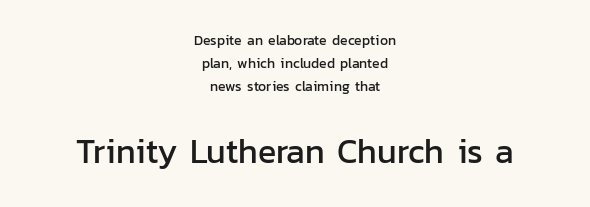
Horizontal bands of white between lines are of average thickness. The rendering uses natural spacing where letterforms have individual widths. Posture: upright roman. The paragraph has two soft edges and a firm central axis.
